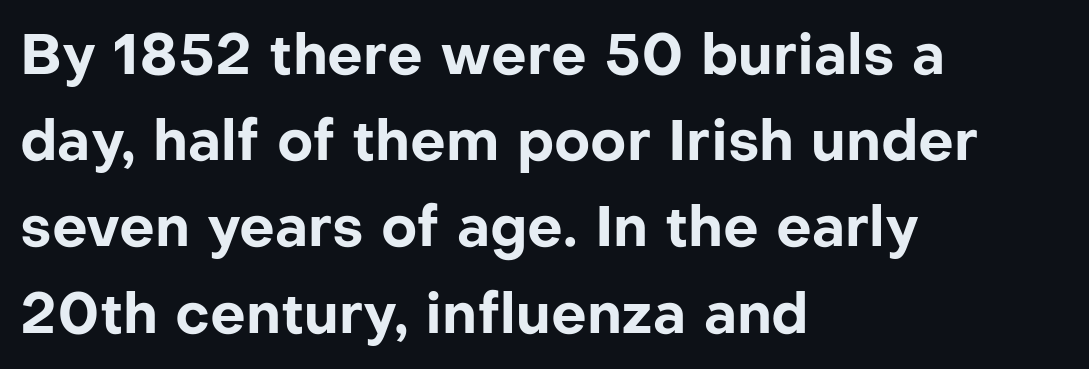
The image shows 56 px bold sans-serif type, upright; set left-aligned, normal line spacing (1.54x), normal letter spacing, not underlined; low stroke contrast and a medium x-height.
